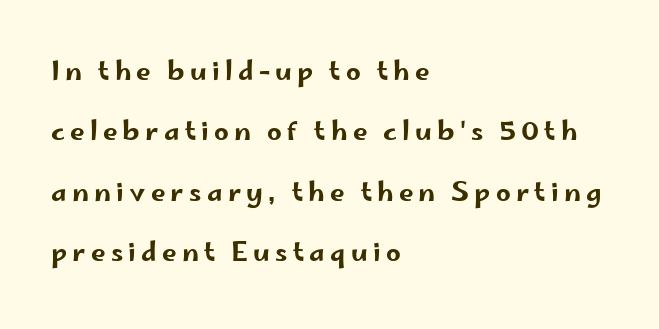
All the whitespace from short lines collects on the right. Each row of text sits above clean, open space. Widely set lines give the paragraph a tall, airy silhouette. Nope, not italic — everything's standing straight.
